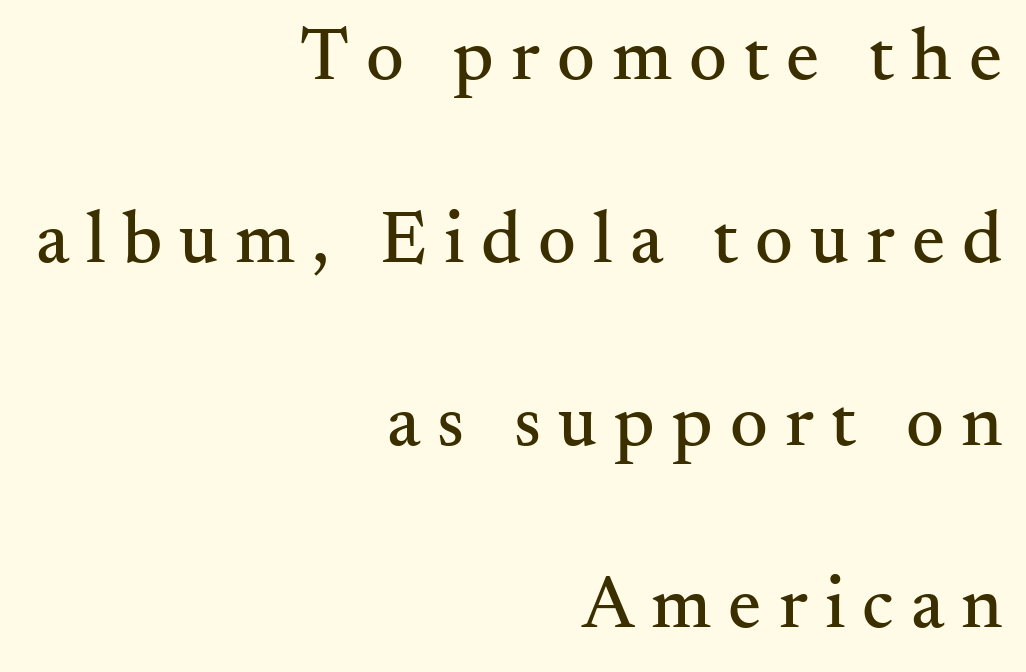
Q: Is the text italic (slanted)? A: No, it is upright.
Q: Is the typeface a serif or a sans-serif typeface? A: Serif.
Q: Is the text underlined? A: No.
Q: How is the paragraph aligned? A: Right-aligned.
Q: Is the spacing between letters normal or unusually wide? A: Unusually wide.
Q: Is the spacing between lines tight, normal or loose? A: Loose.
Q: Width (condensed, normal, or wide)? A: Normal.
Q: Stroke contrast? A: Medium.
Q: x-height? A: Small.
Q: Monospaced? A: No.
